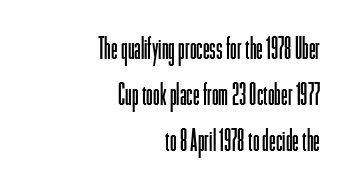
Spacing between characters is what you'd get straight out of the box. Quick note: interline space is typical. Do the characters align in a grid? No, the font is proportional. Quick note: underline off. Tall strokes in this sample are plumb rather than angled. Right-aligned paragraph, ragged on the left.
